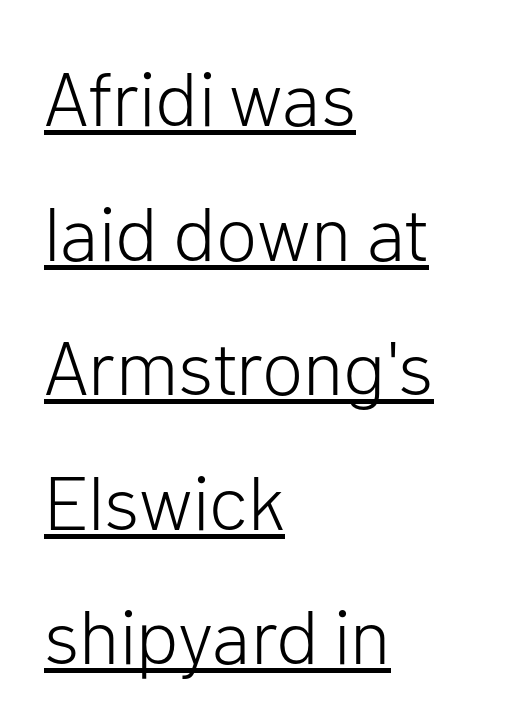
{"serif": "no", "italic": "no", "bold": "no", "weight": "light", "width": "normal", "stroke_contrast": "low", "x_height": "medium", "monospaced": "no", "underline": "yes", "align": "left", "line_spacing_ratio": 1.77, "letter_spacing": "normal", "letter_spacing_em": 0.0, "glyph_px": 76}
